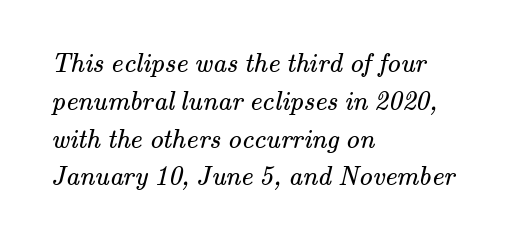
Bold? No — there's no thickening of the strokes. Quick note: interline space is typical. One-word summary of the alignment: left. Words float on clear page, feet unadorned.
